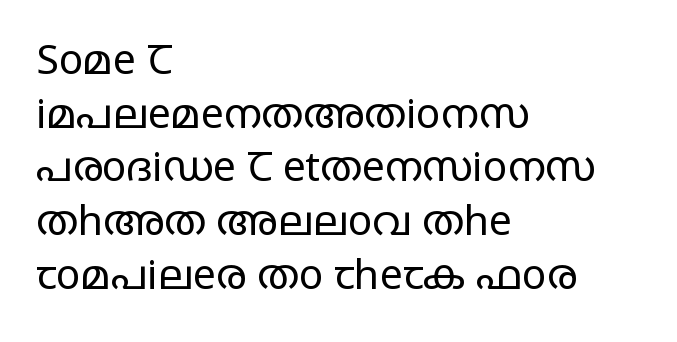
{"serif": "no", "italic": "no", "bold": "no", "weight": "regular", "width": "wide", "stroke_contrast": "low", "x_height": "large", "monospaced": "no", "underline": "no", "align": "left", "line_spacing": "normal", "line_spacing_ratio": 1.31, "letter_spacing": "normal", "letter_spacing_em": 0.0, "glyph_px": 41}
